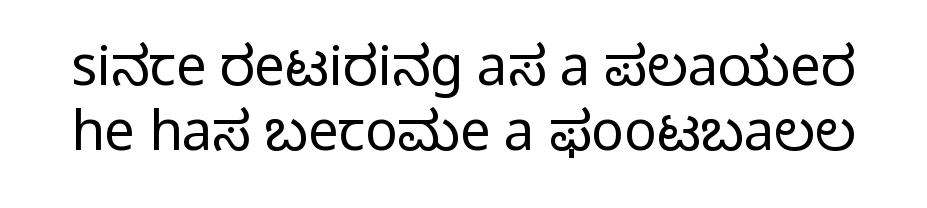
Q: Is the text bold? A: No.
Q: Is the text italic (slanted)? A: No, it is upright.
Q: Is the typeface a serif or a sans-serif typeface? A: Sans-serif.
Q: Is the text underlined? A: No.
Q: Is the spacing between letters normal or unusually wide? A: Normal.
Q: Width (condensed, normal, or wide)? A: Normal.
Q: Stroke contrast? A: Low.
Q: x-height? A: Medium.
Q: Monospaced? A: No.
